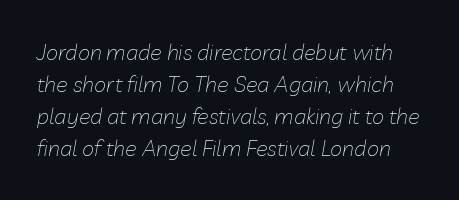
{"italic": "yes", "lean": "right", "slant_degrees": 10, "bold": "no", "underline": "no", "line_spacing": "normal", "line_spacing_ratio": 1.46, "letter_spacing": "normal", "letter_spacing_em": 0.0, "glyph_px": 22}
